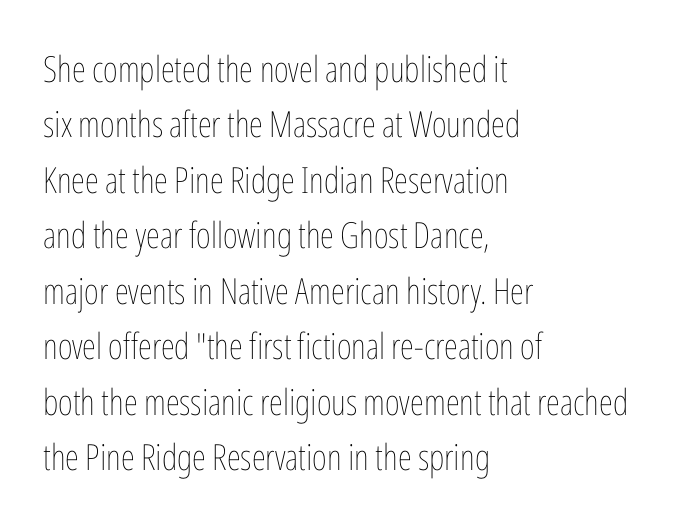
The letters sit at their default tracking, neither squeezed nor spread. Typeset ragged right — the left edge is the straight one. Each stroke keeps to a modest, everyday thickness or less. Is there much room between lines? A standard amount, neither cramped nor airy. The string is rendered with underlining switched off.
